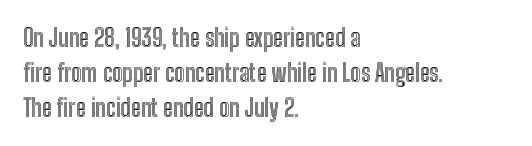
The image shows 24 px text type, upright; set left-aligned, normal line spacing (1.45x), normal letter spacing, not underlined.
